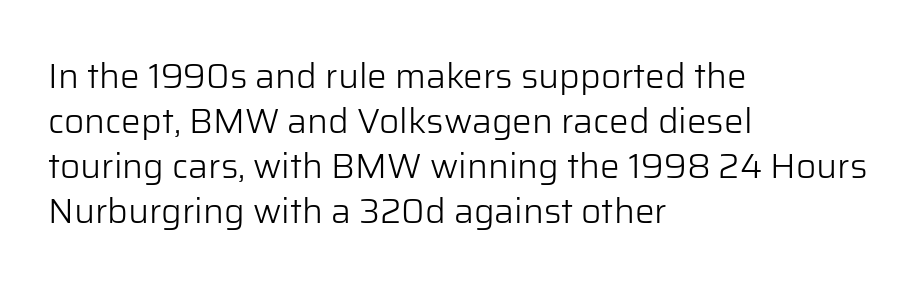
The passage shown is not underscored anywhere. Students, observe: this is what conventionally led text looks like. Each letter keeps its own natural width here, so spacing adapts to shape. Are there feet on the stems? There aren't — it's a sans. These glyphs show unthickened strokes, regular width or finer. How are the letters spaced? Ordinarily, with no added tracking.
